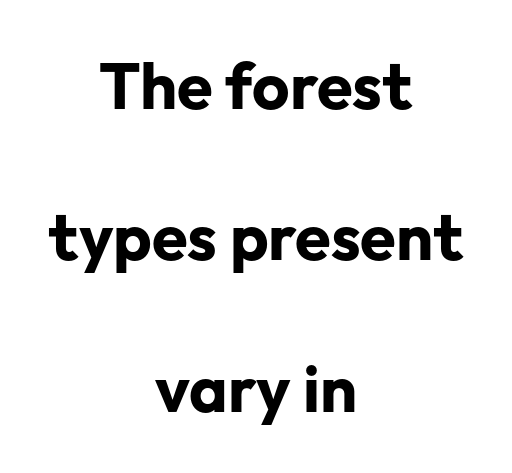
Q: Is the text bold? A: Yes.
Q: Is the text italic (slanted)? A: No, it is upright.
Q: Is the typeface a serif or a sans-serif typeface? A: Sans-serif.
Q: Is the text underlined? A: No.
Q: How is the paragraph aligned? A: Centered.
Q: Is the spacing between letters normal or unusually wide? A: Normal.
Q: Is the spacing between lines tight, normal or loose? A: Loose.
Q: Width (condensed, normal, or wide)? A: Normal.
Q: Stroke contrast? A: Low.
Q: x-height? A: Medium.
Q: Monospaced? A: No.
